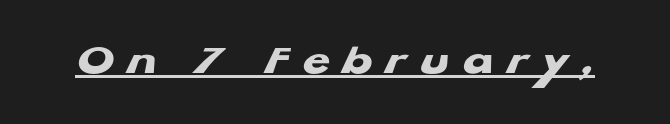
You could not count columns in this text — the font is proportionally spaced. The face used here is a sans, in the tradition of grotesques and geometrics. These lines carry a lot of weight — the face is fully bold. The tracking reads as deliberately expanded to a designer's eye.
